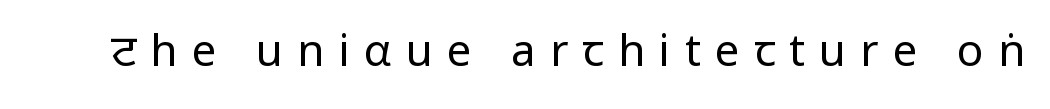
The lettering holds an erect, upright posture throughout. Is this a fixed-width face? No — the glyphs have proportional, varying widths. This reads as an unemphasized weight, regular at the heaviest. No word sits above an underline. The horizontal fit of the characters is loose and conspicuously gappy.
